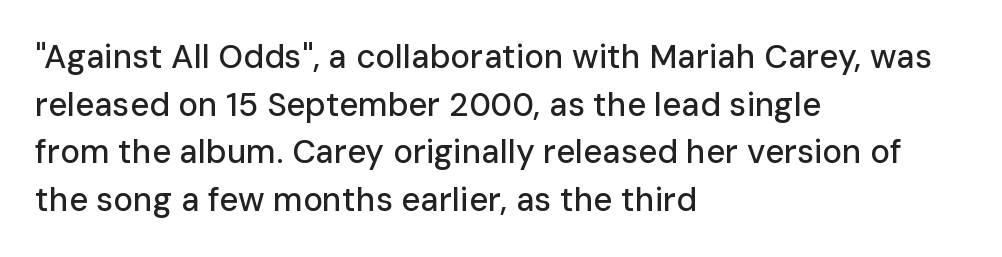
The image shows 33 px sans-serif type, upright; set left-aligned, normal line spacing (1.44x), normal letter spacing, not underlined; low stroke contrast and a medium x-height.
